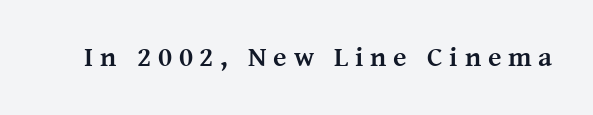
{"serif": "yes", "italic": "no", "bold": "yes", "weight": "semibold", "width": "normal", "stroke_contrast": "medium", "x_height": "medium", "monospaced": "no", "underline": "no", "letter_spacing": "wide", "letter_spacing_em": 0.24, "glyph_px": 28}
